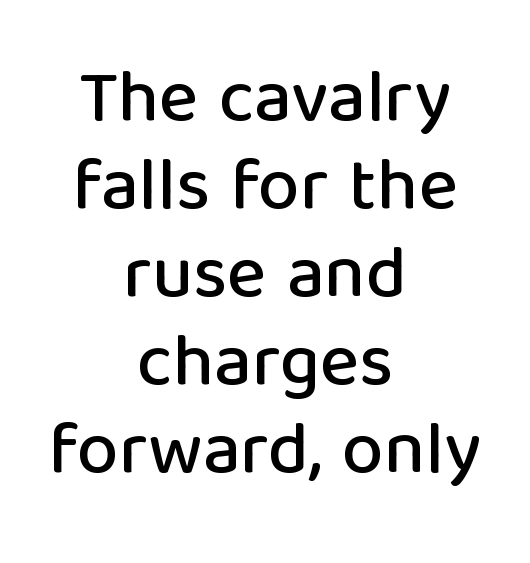
The image shows 74 px sans-serif type, upright; set centered, line spacing 1.19x, normal letter spacing, not underlined; low stroke contrast and a medium x-height.
